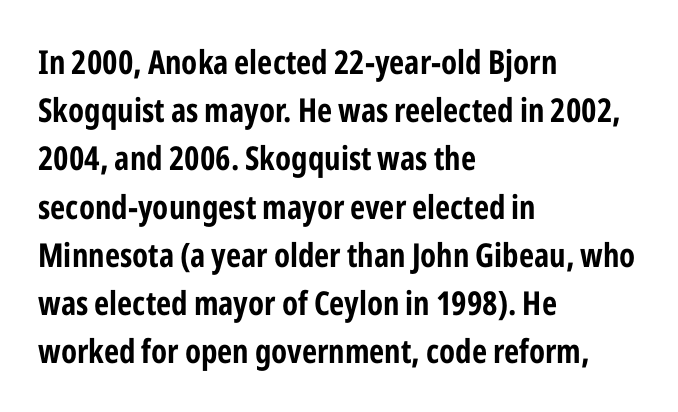
The image shows 33 px bold, condensed sans-serif type, upright; set left-aligned, normal line spacing (1.46x), normal letter spacing, not underlined; low stroke contrast and a medium x-height.
